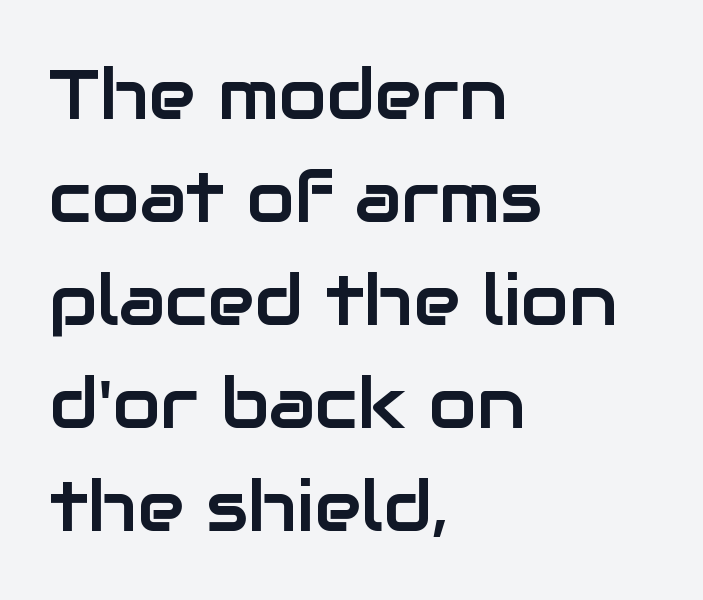
Q: Is the text italic (slanted)? A: No, it is upright.
Q: Is the typeface a serif or a sans-serif typeface? A: Sans-serif.
Q: Is the text underlined? A: No.
Q: How is the paragraph aligned? A: Left-aligned.
Q: Is the spacing between letters normal or unusually wide? A: Normal.
Q: Is the spacing between lines tight, normal or loose? A: Normal.
Q: Width (condensed, normal, or wide)? A: Normal.
Q: Stroke contrast? A: Low.
Q: x-height? A: Medium.
Q: Monospaced? A: No.
